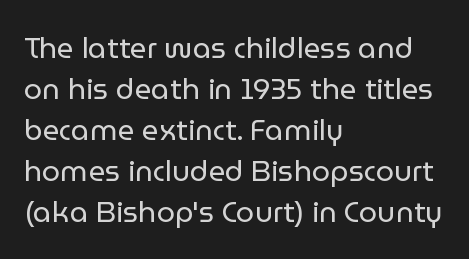
The image shows 29 px regular-weight sans-serif type, upright; set left-aligned, normal line spacing (1.41x), normal letter spacing, not underlined; low stroke contrast and a medium x-height.
